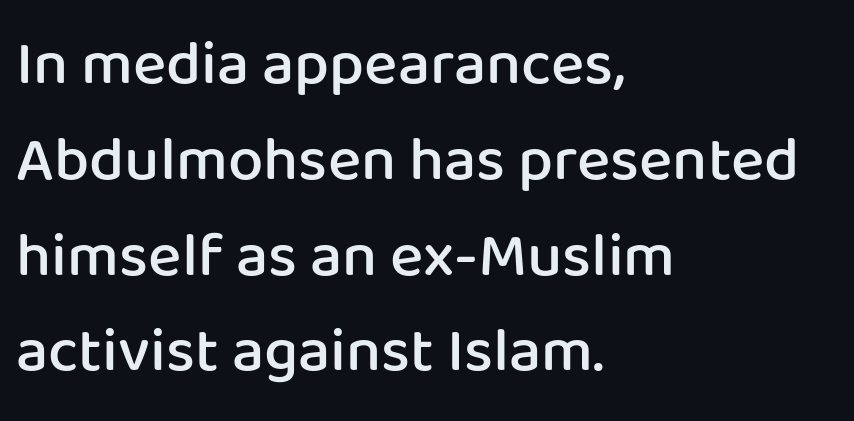
Q: Is the text bold? A: Semi-bold.
Q: Is the text italic (slanted)? A: No, it is upright.
Q: Is the typeface a serif or a sans-serif typeface? A: Sans-serif.
Q: Is the text underlined? A: No.
Q: How is the paragraph aligned? A: Left-aligned.
Q: Is the spacing between letters normal or unusually wide? A: Normal.
Q: Is the spacing between lines tight, normal or loose? A: Normal.
Q: Width (condensed, normal, or wide)? A: Normal.
Q: Stroke contrast? A: Low.
Q: x-height? A: Medium.
Q: Monospaced? A: No.
